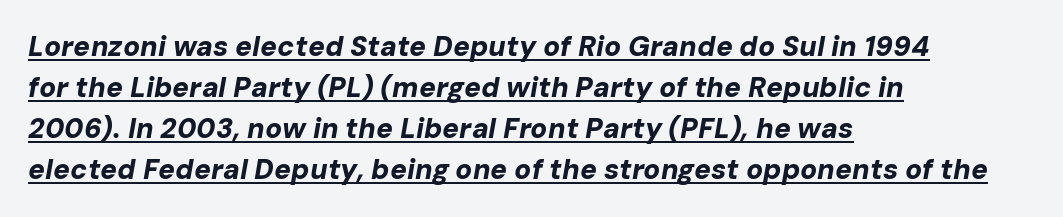
Q: Is the text bold? A: Yes.
Q: Is the text italic (slanted)? A: Yes, it leans right by about 10 degrees.
Q: Is the text underlined? A: Yes.
Q: How is the paragraph aligned? A: Left-aligned.
Q: Is the spacing between letters normal or unusually wide? A: Normal.
Q: Is the spacing between lines tight, normal or loose? A: Normal.
Q: Width (condensed, normal, or wide)? A: Normal.
Q: Stroke contrast? A: Low.
Q: x-height? A: Medium.
Q: Monospaced? A: No.
